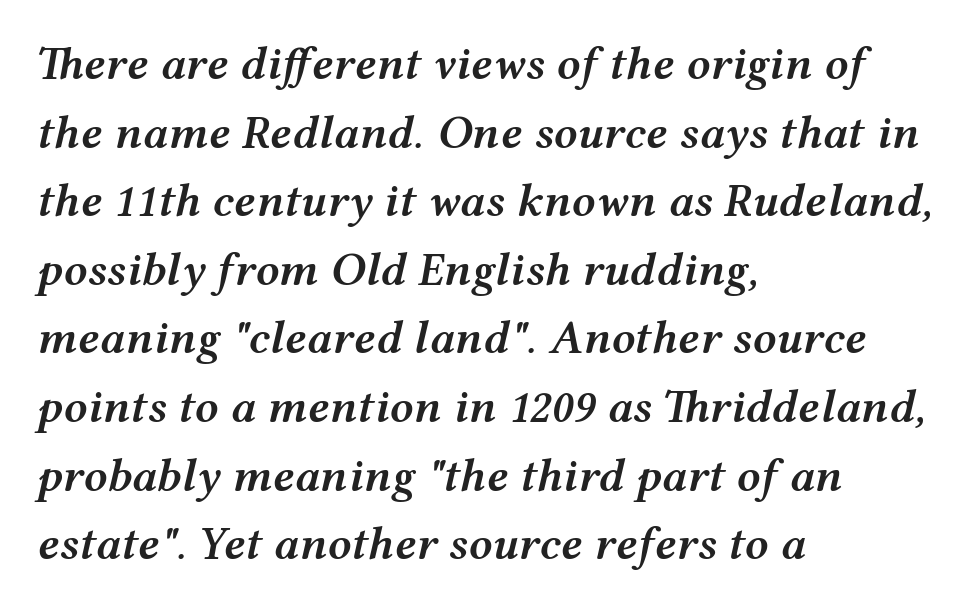
Q: Is the text bold? A: Semi-bold.
Q: Is the text italic (slanted)? A: Yes, it leans right by about 12 degrees.
Q: Is the text underlined? A: No.
Q: How is the paragraph aligned? A: Left-aligned.
Q: Is the spacing between letters normal or unusually wide? A: Normal.
Q: Is the spacing between lines tight, normal or loose? A: Normal.
Q: Width (condensed, normal, or wide)? A: Wide.
Q: Stroke contrast? A: Medium.
Q: x-height? A: Medium.
Q: Monospaced? A: No.
